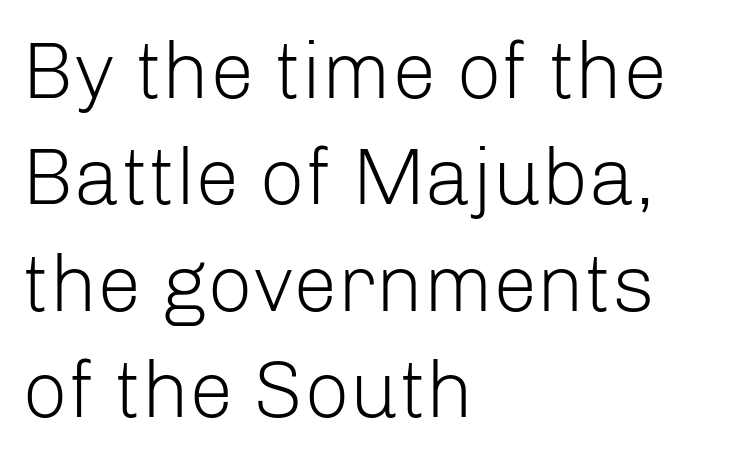
{"serif": "no", "italic": "no", "bold": "no", "weight": "light", "width": "normal", "stroke_contrast": "low", "x_height": "medium", "monospaced": "no", "underline": "no", "align": "left", "line_spacing": "normal", "line_spacing_ratio": 1.33, "letter_spacing": "normal", "letter_spacing_em": 0.0, "glyph_px": 80}
